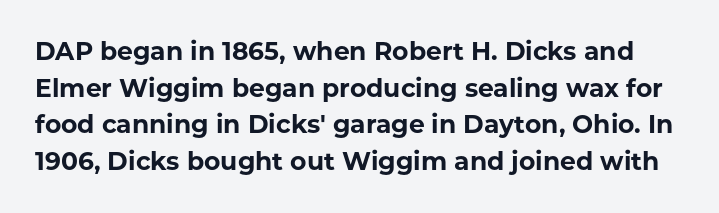
Typesetter's note: full bold, strokes at maximum text heaviness. The face used here is rendered with its standard letterfit. Baseline-to-baseline distance is the conventional proportion of letter height. Characters remain perfectly vertical along every line.
